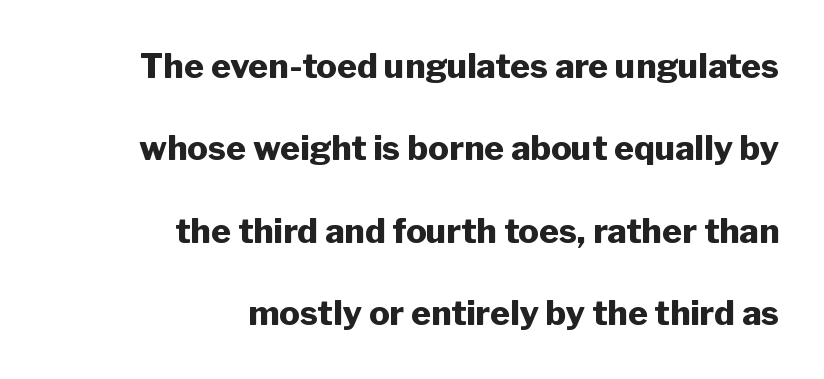
Is this a fixed-width face? No — the glyphs have proportional, varying widths. Where is the straight margin? On the right. Examine the stroke ends and you'll find no serifs. You could call the tracking neutral — neither tight nor loose. What's the leading like? Stretched, with rows far apart.
